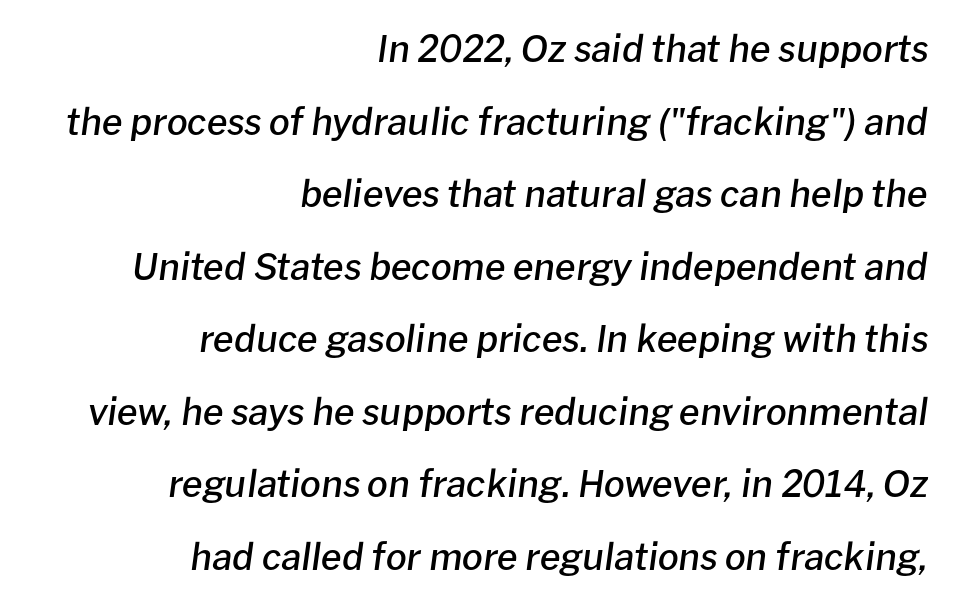
{"italic": "yes", "lean": "right", "slant_degrees": 8, "bold": "semi", "weight": "semibold", "width": "normal", "stroke_contrast": "low", "x_height": "medium", "monospaced": "no", "underline": "no", "align": "right", "line_spacing": "loose", "line_spacing_ratio": 1.96, "letter_spacing": "normal", "letter_spacing_em": 0.0, "glyph_px": 37}
